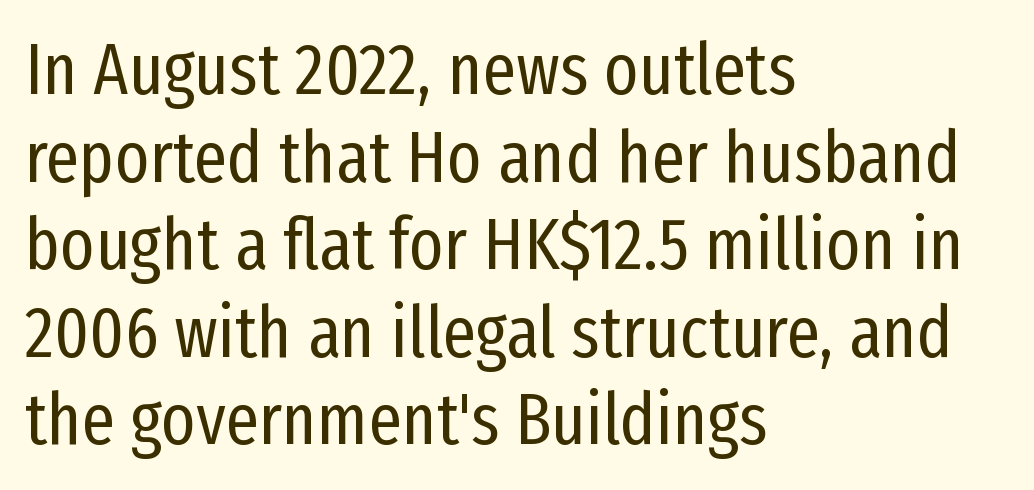
Q: Is the text bold? A: No.
Q: Is the text italic (slanted)? A: No, it is upright.
Q: Is the typeface a serif or a sans-serif typeface? A: Sans-serif.
Q: Is the text underlined? A: No.
Q: How is the paragraph aligned? A: Left-aligned.
Q: Is the spacing between letters normal or unusually wide? A: Normal.
Q: Width (condensed, normal, or wide)? A: Condensed.
Q: Stroke contrast? A: Low.
Q: x-height? A: Medium.
Q: Monospaced? A: No.
